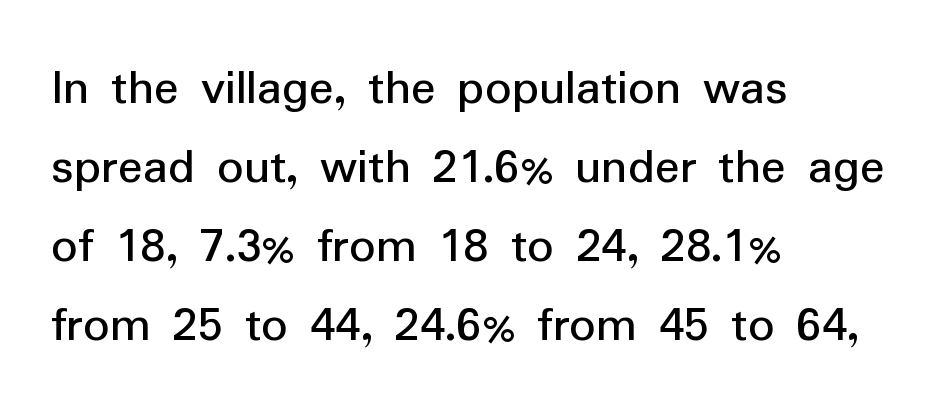
{"serif": "no", "italic": "no", "width": "normal", "stroke_contrast": "low", "x_height": "medium", "monospaced": "no", "underline": "no", "align": "left", "line_spacing": "normal", "line_spacing_ratio": 1.52, "letter_spacing": "normal", "letter_spacing_em": 0.0, "glyph_px": 52}
